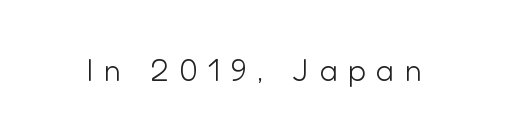
Glance below the letters and you will spot only blank space. To sum up the face: it is a sans, with no serifs. Posture: upright roman. This sample has the flowing, uneven cadence of proportional lettering.
